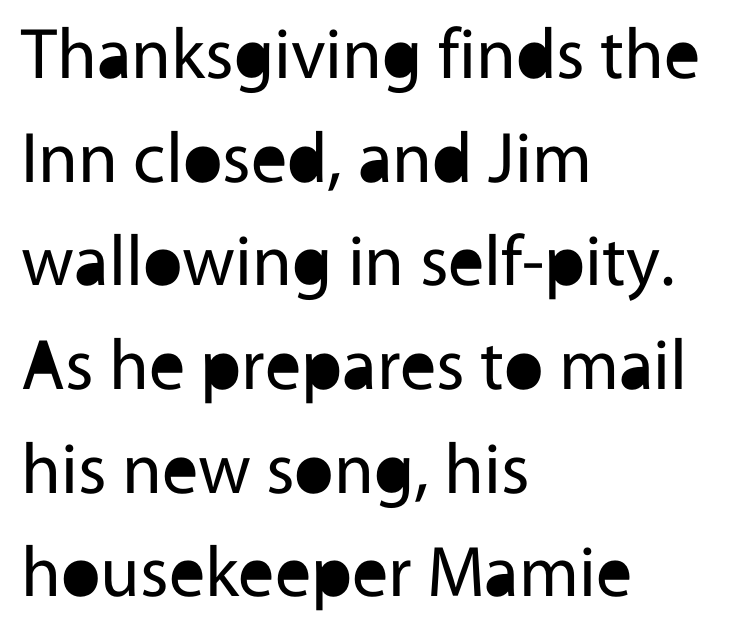
{"serif": "no", "italic": "no", "bold": "no", "weight": "regular", "width": "normal", "x_height": "medium", "monospaced": "no", "underline": "no", "align": "left", "line_spacing": "normal", "line_spacing_ratio": 1.44, "letter_spacing": "normal", "letter_spacing_em": 0.0, "glyph_px": 72}
